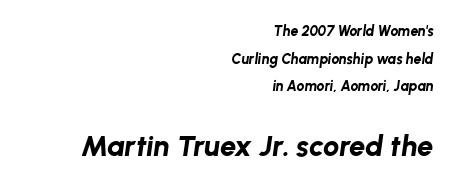
The image shows 29 px bold type, italic (leaning right); set right-aligned, loose line spacing (1.97x), normal letter spacing, not underlined; the second (bottom) block is 2.07x larger; low stroke contrast and a medium x-height.
